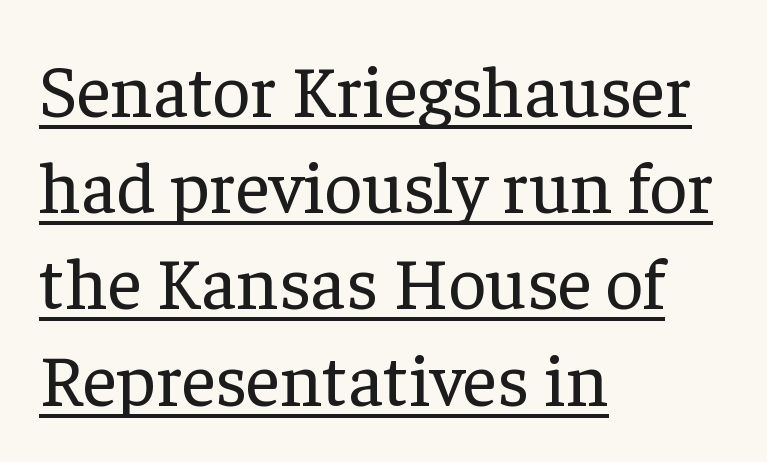
The image shows 74 px regular-weight serif type, upright; set left-aligned, normal line spacing (1.3x), normal letter spacing, underlined; low stroke contrast and a medium x-height.
